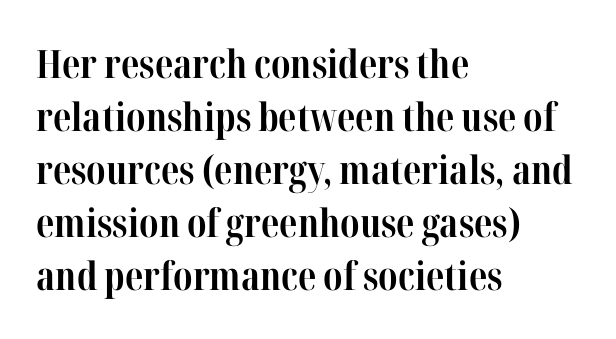
Q: Is the text bold? A: Yes.
Q: Is the text italic (slanted)? A: No, it is upright.
Q: Is the typeface a serif or a sans-serif typeface? A: Serif.
Q: Is the text underlined? A: No.
Q: How is the paragraph aligned? A: Left-aligned.
Q: Is the spacing between letters normal or unusually wide? A: Normal.
Q: Is the spacing between lines tight, normal or loose? A: Normal.
Q: Width (condensed, normal, or wide)? A: Condensed.
Q: Stroke contrast? A: High.
Q: x-height? A: Medium.
Q: Monospaced? A: No.
